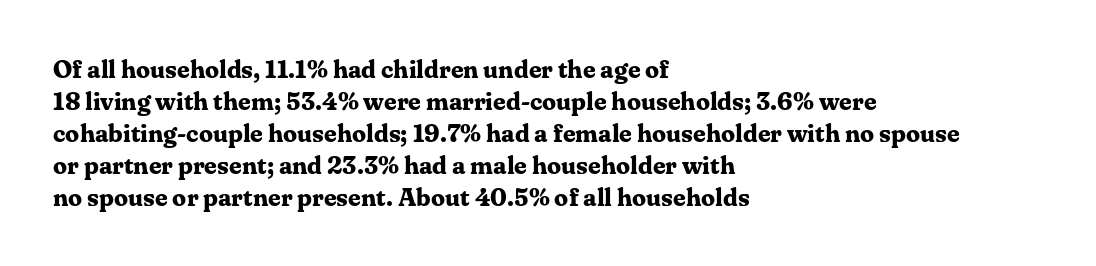
The image shows 25 px bold type, upright; set left-aligned, normal line spacing (1.28x), normal letter spacing, not underlined.
